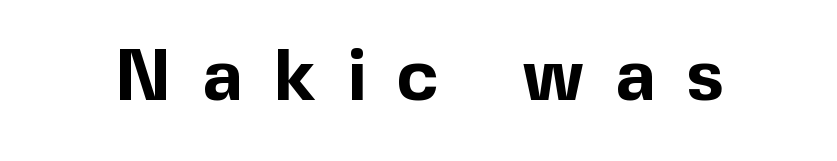
The lettering stays uniformly vertical, giving the passage a roman look. Students, note that the glyphs here are deliberately spaced far apart. Varying glyph widths throughout — classic text-font behaviour. Does the type have serifs? No, each stem ends abruptly. Only glyphs here, with clear space below each row. Bold? Absolutely — the strokes are thick and heavy.
